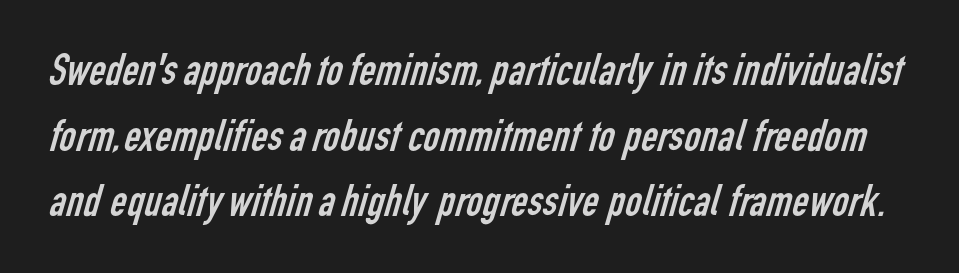
Q: Is the text bold? A: No.
Q: Is the typeface a serif or a sans-serif typeface? A: Sans-serif.
Q: Is the text underlined? A: No.
Q: Is the spacing between letters normal or unusually wide? A: Normal.
Q: Is the spacing between lines tight, normal or loose? A: Normal.
Q: Width (condensed, normal, or wide)? A: Condensed.
Q: Stroke contrast? A: Low.
Q: x-height? A: Medium.
Q: Monospaced? A: No.
